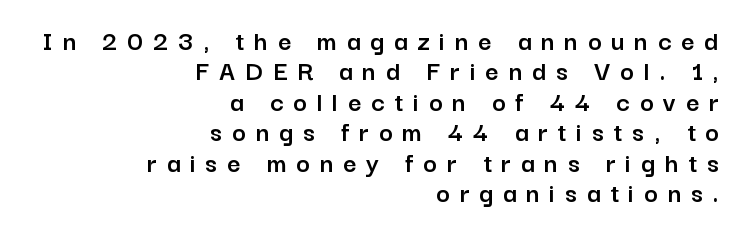
Q: Is the text italic (slanted)? A: No, it is upright.
Q: Is the typeface a serif or a sans-serif typeface? A: Sans-serif.
Q: Is the text underlined? A: No.
Q: How is the paragraph aligned? A: Right-aligned.
Q: Is the spacing between letters normal or unusually wide? A: Unusually wide.
Q: Is the spacing between lines tight, normal or loose? A: Tight.
Q: Width (condensed, normal, or wide)? A: Normal.
Q: Stroke contrast? A: Low.
Q: x-height? A: Medium.
Q: Monospaced? A: No.
